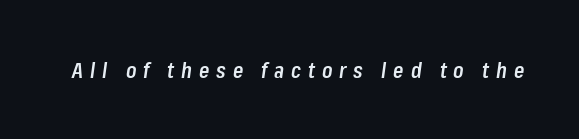
{"italic": "yes", "lean": "right", "slant_degrees": 8, "bold": "semi", "underline": "no", "letter_spacing": "wide", "letter_spacing_em": 0.33, "glyph_px": 21}
